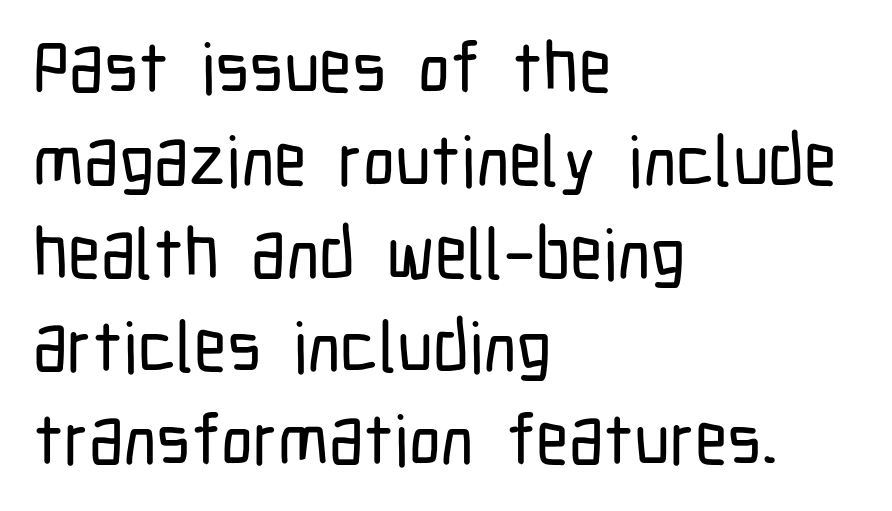
Q: Is the text italic (slanted)? A: No, it is upright.
Q: Is the typeface a serif or a sans-serif typeface? A: Sans-serif.
Q: Is the text underlined? A: No.
Q: How is the paragraph aligned? A: Left-aligned.
Q: Is the spacing between letters normal or unusually wide? A: Normal.
Q: Is the spacing between lines tight, normal or loose? A: Normal.
Q: Width (condensed, normal, or wide)? A: Condensed.
Q: Stroke contrast? A: Low.
Q: x-height? A: Medium.
Q: Monospaced? A: No.
